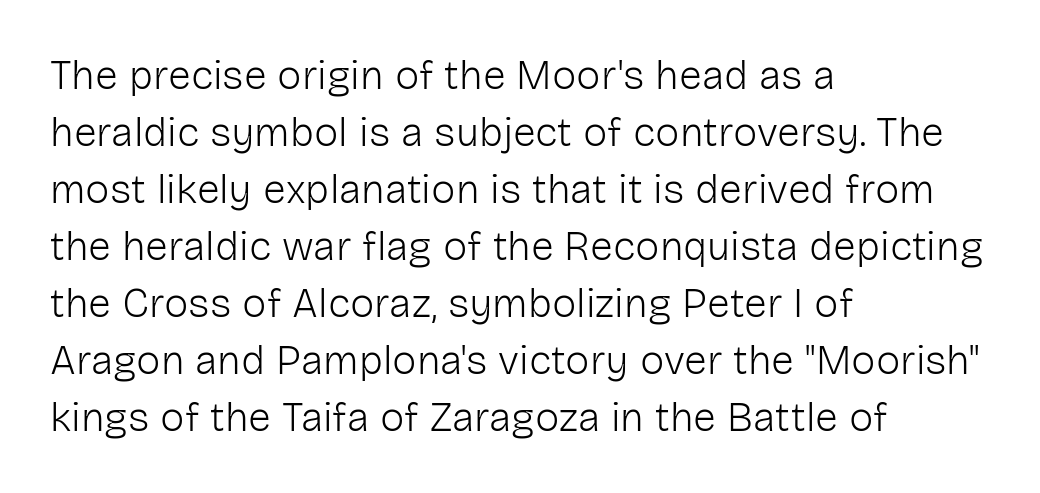
The image shows 41 px light sans-serif type, upright; set left-aligned, normal line spacing (1.39x), normal letter spacing, not underlined; low stroke contrast and a medium x-height.
